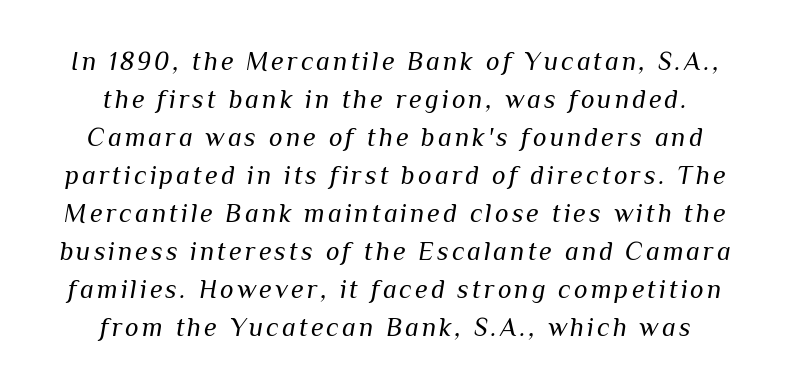
The image shows 26 px text type, italic (leaning right); set centered, normal line spacing (1.46x), not underlined.
